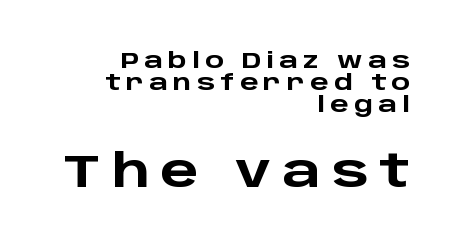
Font category for this specimen: sans-serif. Notice how the passage keeps a crisp vertical edge on the right only. Characters remain perfectly vertical along every line. The rendering inserts visible extra space after every character.
